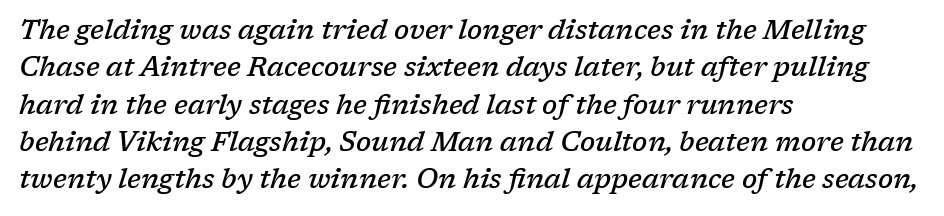
Q: Is the text bold? A: Semi-bold.
Q: Is the text italic (slanted)? A: Yes, it leans right by about 17 degrees.
Q: Is the text underlined? A: No.
Q: How is the paragraph aligned? A: Left-aligned.
Q: Is the spacing between letters normal or unusually wide? A: Normal.
Q: Is the spacing between lines tight, normal or loose? A: Normal.
